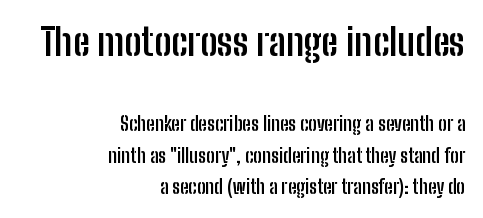
Q: Is the text bold? A: Yes.
Q: Is the text italic (slanted)? A: No, it is upright.
Q: Is the typeface a serif or a sans-serif typeface? A: Sans-serif.
Q: Is the text underlined? A: No.
Q: How is the paragraph aligned? A: Right-aligned.
Q: Is the spacing between letters normal or unusually wide? A: Normal.
Q: Is the spacing between lines tight, normal or loose? A: Normal.
Q: Which block of text is set in a larger size, the first (top) or the second (bottom)? A: The first (top) one.
Q: Width (condensed, normal, or wide)? A: Condensed.
Q: Stroke contrast? A: Low.
Q: x-height? A: Medium.
Q: Monospaced? A: No.
